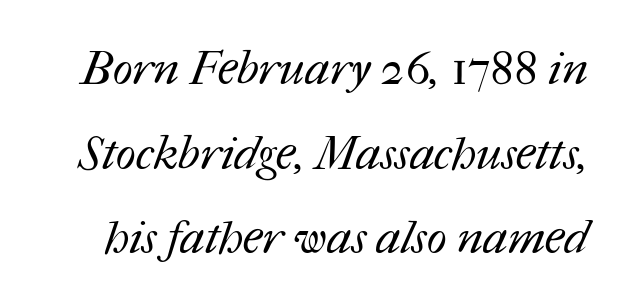
The image shows 47 px regular-weight type; set line spacing 1.8x, normal letter spacing, not underlined; medium stroke contrast and a medium x-height.
